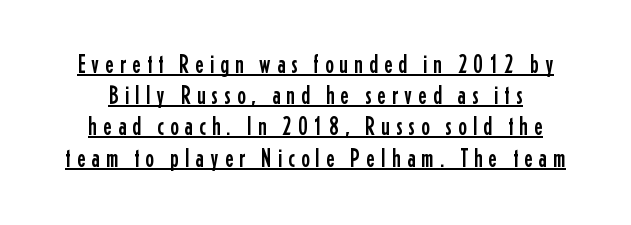
{"italic": "no", "underline": "yes", "line_spacing_ratio": 1.2, "letter_spacing": "wide", "letter_spacing_em": 0.23, "glyph_px": 26}
